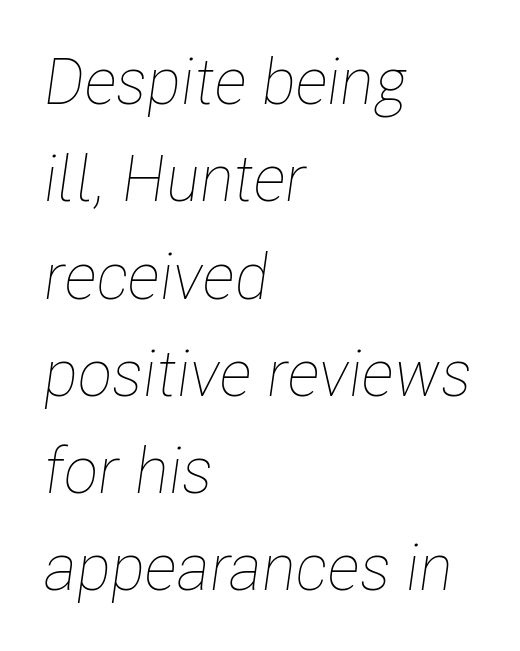
The image shows 64 px thin, condensed type, italic (leaning right); set left-aligned, normal line spacing (1.52x), normal letter spacing, not underlined; low stroke contrast and a medium x-height.
